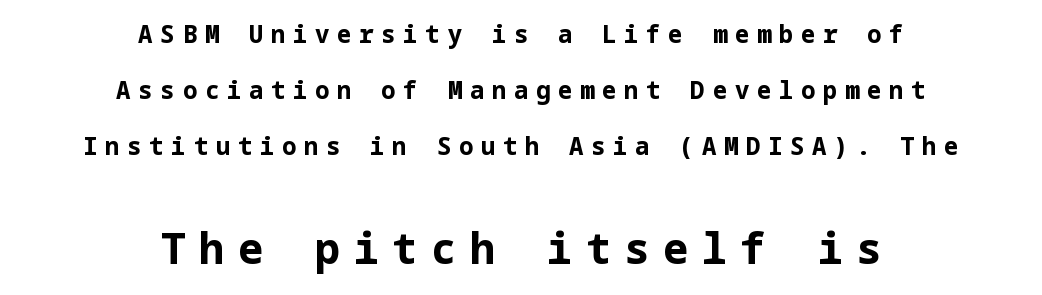
{"serif": "no", "italic": "no", "bold": "yes", "weight": "bold", "width": "normal", "stroke_contrast": "low", "x_height": "medium", "underline": "no", "align": "center", "line_spacing": "loose", "line_spacing_ratio": 2.34, "letter_spacing": "wide", "letter_spacing_em": 0.32, "larger_block": "second", "size_ratio": 1.75, "glyph_px": 42}
